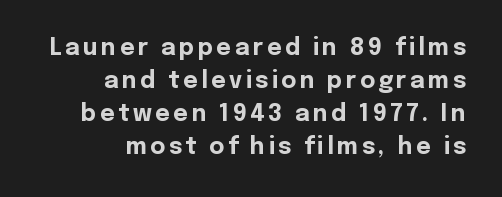
Q: Is the text bold? A: Yes.
Q: Is the text italic (slanted)? A: No, it is upright.
Q: Is the text underlined? A: No.
Q: How is the paragraph aligned? A: Right-aligned.
Q: Is the spacing between lines tight, normal or loose? A: Normal.
